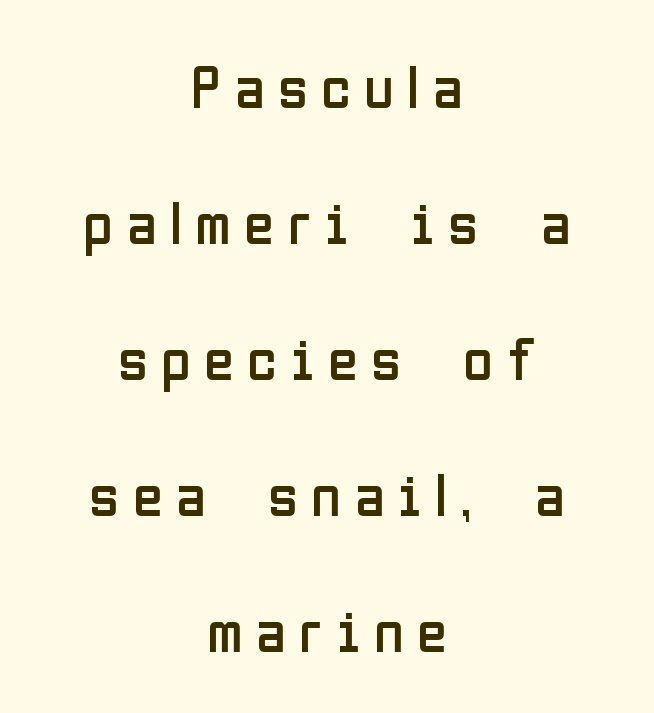
{"serif": "no", "italic": "no", "bold": "no", "weight": "regular", "width": "condensed", "stroke_contrast": "low", "x_height": "medium", "monospaced": "no", "underline": "no", "align": "center", "line_spacing": "loose", "line_spacing_ratio": 2.23, "letter_spacing": "wide", "letter_spacing_em": 0.22, "glyph_px": 61}
